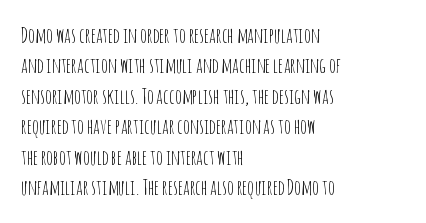
Q: Is the text bold? A: No.
Q: Is the text italic (slanted)? A: No, it is upright.
Q: Is the text underlined? A: No.
Q: How is the paragraph aligned? A: Left-aligned.
Q: Is the spacing between letters normal or unusually wide? A: Normal.
Q: Is the spacing between lines tight, normal or loose? A: Normal.
